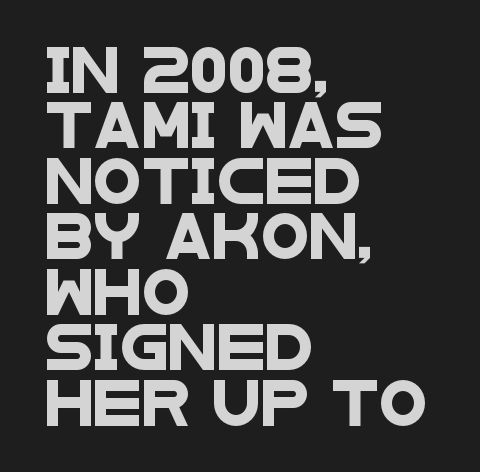
The baseline area is clear. The letters advance in unequal steps, a hallmark of proportional type. To sum up the face: it is a sans, with no serifs. The passage shown stacks its lines at a standard gap. Each word holds together tightly as a unit, with standard inter-letter gaps. All the whitespace from short lines collects on the right.
